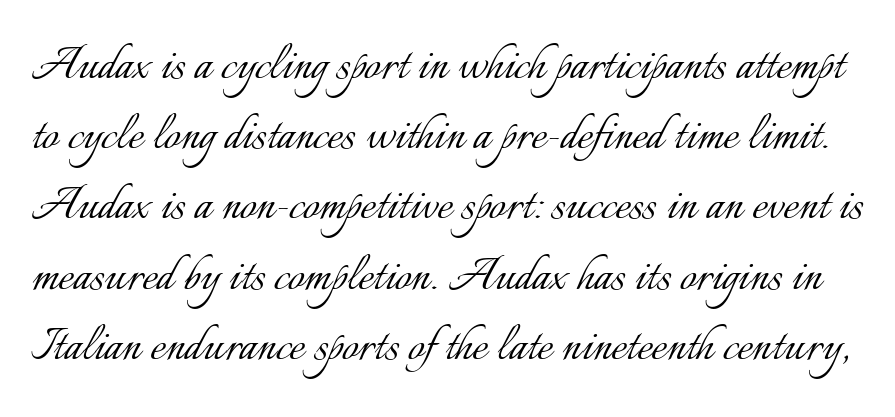
Has an underline been added? It has not. Letter spacing: default. The face looks like a standard text weight, possibly lighter.
